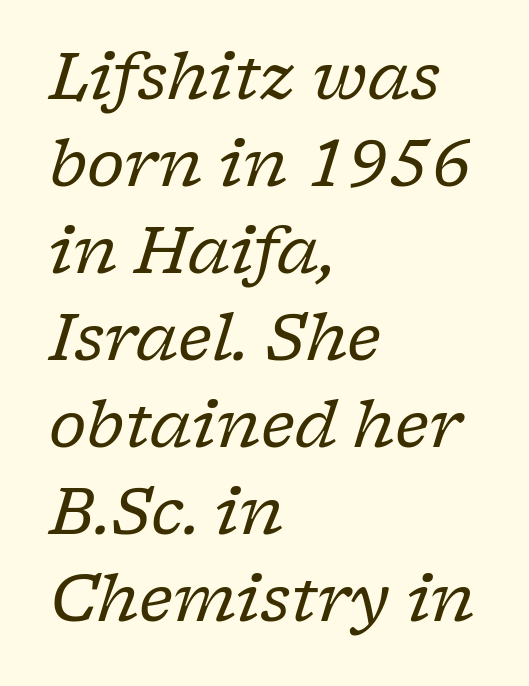
Q: Is the text bold? A: No.
Q: Is the text italic (slanted)? A: Yes, it leans right by about 17 degrees.
Q: Is the typeface a serif or a sans-serif typeface? A: Serif.
Q: Is the text underlined? A: No.
Q: How is the paragraph aligned? A: Left-aligned.
Q: Is the spacing between letters normal or unusually wide? A: Normal.
Q: Is the spacing between lines tight, normal or loose? A: Normal.
Q: Width (condensed, normal, or wide)? A: Normal.
Q: Stroke contrast? A: Low.
Q: x-height? A: Medium.
Q: Monospaced? A: No.
